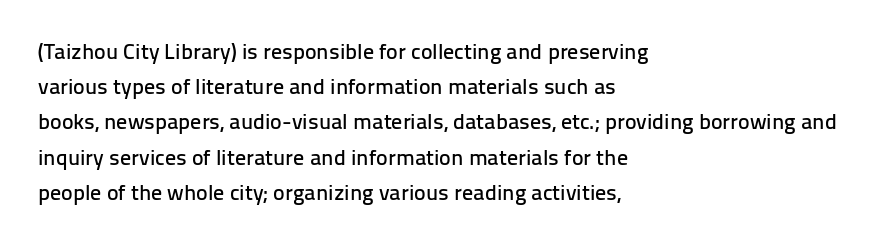
The image shows 22 px text type, upright; set left-aligned, normal line spacing (1.6x), normal letter spacing, not underlined.
